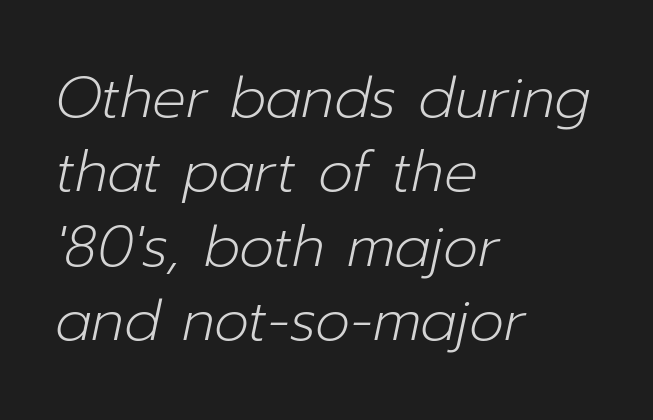
The image shows 56 px light type, italic (leaning right); set left-aligned, normal line spacing (1.33x), normal letter spacing, not underlined; low stroke contrast and a medium x-height.
